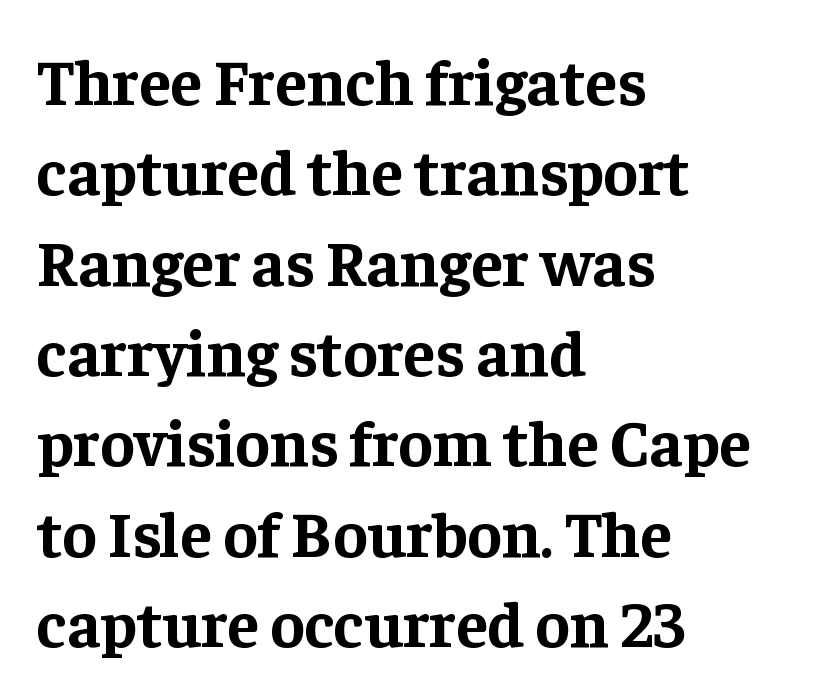
The image shows 65 px bold serif type, upright; set left-aligned, normal line spacing (1.39x), normal letter spacing, not underlined; low stroke contrast and a medium x-height.
